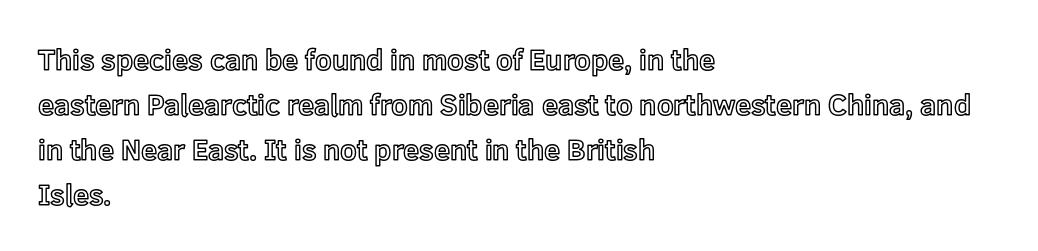
{"italic": "no", "width": "normal", "x_height": "medium", "monospaced": "no", "underline": "no", "align": "left", "line_spacing": "normal", "line_spacing_ratio": 1.55, "letter_spacing": "normal", "letter_spacing_em": 0.0, "glyph_px": 29}
